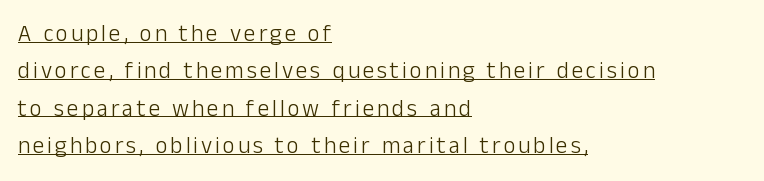
The space between consecutive lines is moderate. A baseline rule has been typeset under these characters. Each line starts at the same left margin while the right side varies. Weight: in the light-to-regular range. The letters stand straight up with perfectly vertical stems.
